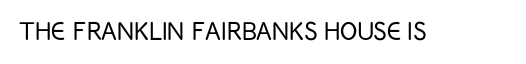
Q: Is the text bold? A: No.
Q: Is the text italic (slanted)? A: No, it is upright.
Q: Is the typeface a serif or a sans-serif typeface? A: Sans-serif.
Q: Is the text underlined? A: No.
Q: Is the spacing between letters normal or unusually wide? A: Normal.
Q: Width (condensed, normal, or wide)? A: Condensed.
Q: Stroke contrast? A: Low.
Q: x-height? A: Large.
Q: Monospaced? A: No.
